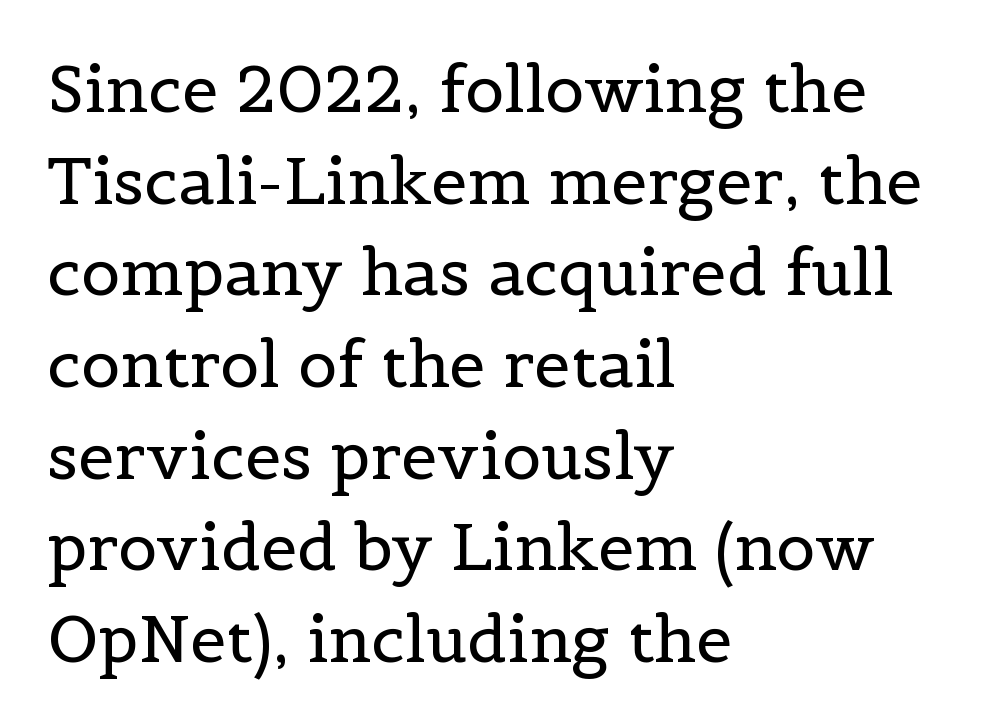
Q: Is the text bold? A: No.
Q: Is the text italic (slanted)? A: No, it is upright.
Q: Is the typeface a serif or a sans-serif typeface? A: Serif.
Q: Is the text underlined? A: No.
Q: How is the paragraph aligned? A: Left-aligned.
Q: Is the spacing between letters normal or unusually wide? A: Normal.
Q: Is the spacing between lines tight, normal or loose? A: Normal.
Q: Width (condensed, normal, or wide)? A: Normal.
Q: x-height? A: Medium.
Q: Monospaced? A: No.
